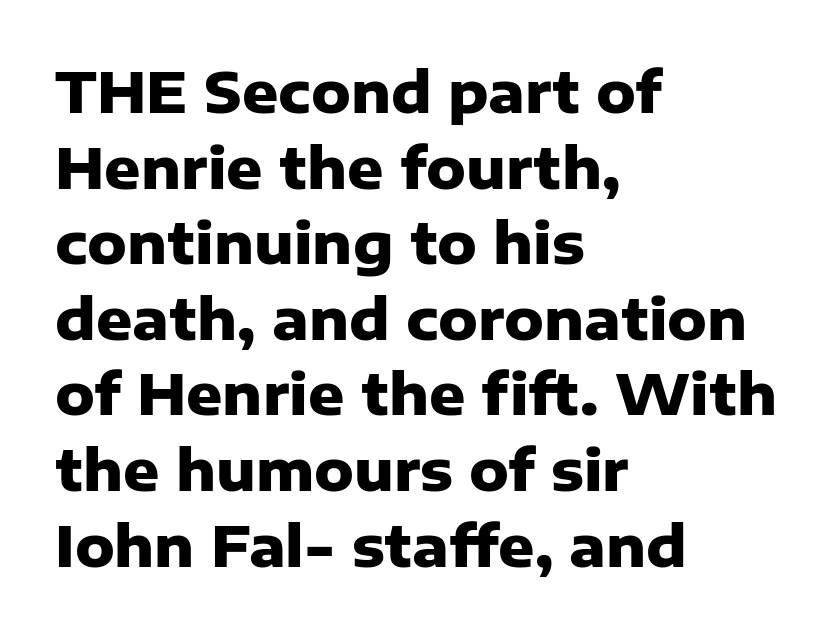
Q: Is the text bold? A: Yes.
Q: Is the text italic (slanted)? A: No, it is upright.
Q: Is the typeface a serif or a sans-serif typeface? A: Sans-serif.
Q: Is the text underlined? A: No.
Q: How is the paragraph aligned? A: Left-aligned.
Q: Is the spacing between letters normal or unusually wide? A: Normal.
Q: Is the spacing between lines tight, normal or loose? A: Normal.
Q: Width (condensed, normal, or wide)? A: Normal.
Q: Stroke contrast? A: Low.
Q: x-height? A: Medium.
Q: Monospaced? A: No.
